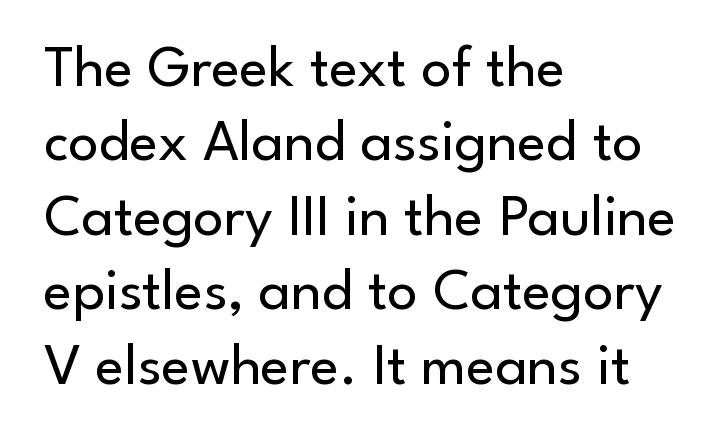
{"serif": "no", "italic": "no", "bold": "no", "weight": "regular", "width": "normal", "stroke_contrast": "low", "x_height": "small", "monospaced": "no", "underline": "no", "align": "left", "line_spacing_ratio": 1.24, "letter_spacing": "normal", "letter_spacing_em": 0.0, "glyph_px": 60}
